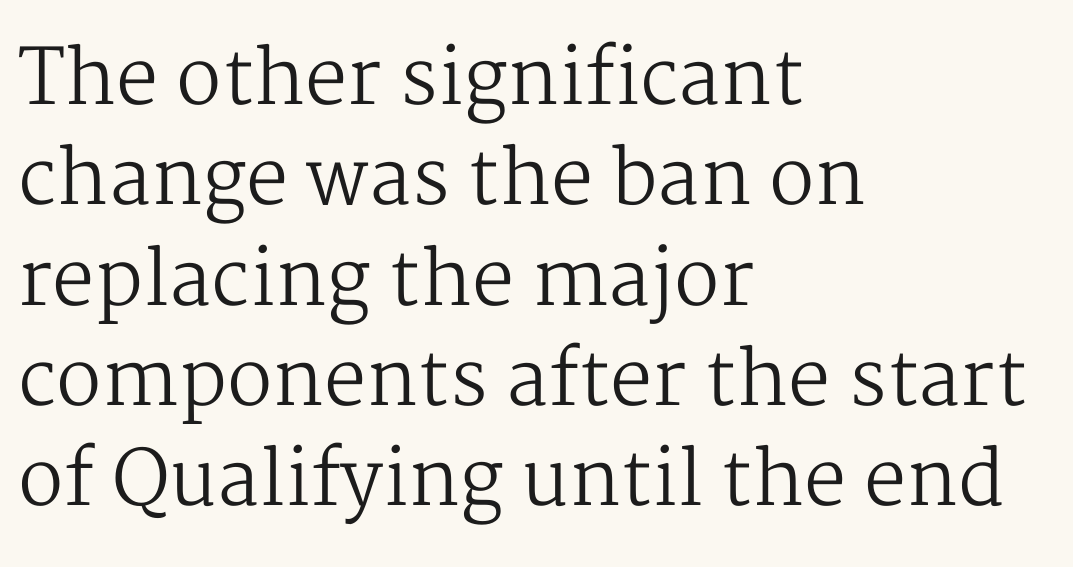
The image shows 76 px regular-weight serif type, upright; set left-aligned, normal line spacing (1.32x), normal letter spacing, not underlined; medium stroke contrast and a medium x-height.
